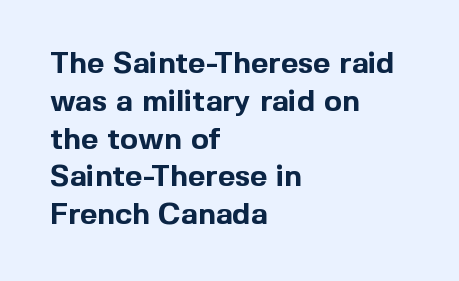
{"serif": "no", "italic": "no", "bold": "yes", "weight": "bold", "width": "normal", "x_height": "medium", "monospaced": "no", "underline": "no", "align": "left", "line_spacing": "normal", "line_spacing_ratio": 1.26, "letter_spacing": "normal", "letter_spacing_em": 0.0, "glyph_px": 30}
